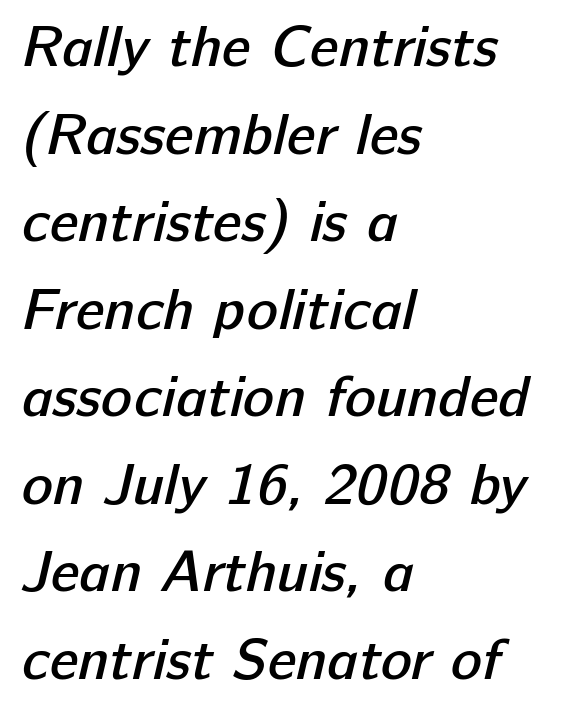
Q: Is the text bold? A: Semi-bold.
Q: Is the typeface a serif or a sans-serif typeface? A: Sans-serif.
Q: Is the text underlined? A: No.
Q: How is the paragraph aligned? A: Left-aligned.
Q: Is the spacing between letters normal or unusually wide? A: Normal.
Q: Is the spacing between lines tight, normal or loose? A: Normal.
Q: Width (condensed, normal, or wide)? A: Normal.
Q: Stroke contrast? A: Low.
Q: x-height? A: Medium.
Q: Monospaced? A: No.
